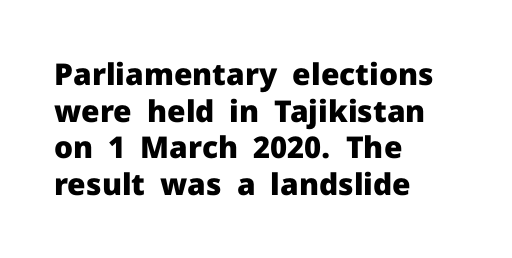
Line beginnings align vertically; line endings do not. What kind of face is this? One without serifs — a sans. Weight: bold. Each word holds together tightly as a unit, with standard inter-letter gaps. Every character sits straight up, as roman type does.
